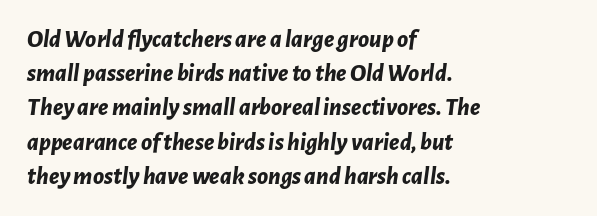
The image shows 25 px bold type, italic (leaning right); set left-aligned, normal line spacing (1.37x), normal letter spacing, not underlined.
